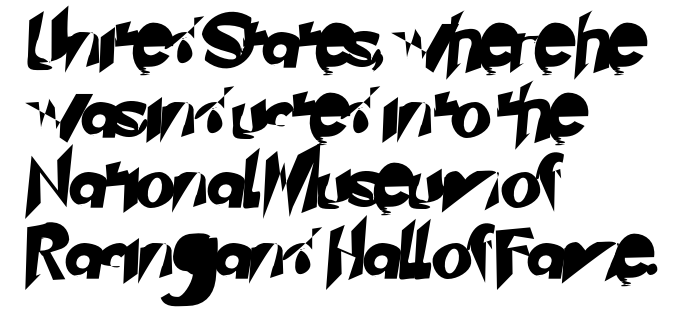
The image shows 52 px sans-serif type; set left-aligned, normal line spacing (1.35x), normal letter spacing, not underlined; low stroke contrast and a small x-height.
